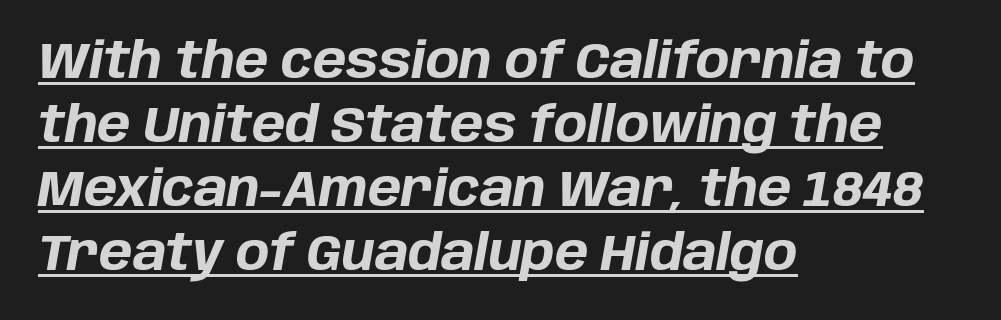
{"italic": "yes", "lean": "right", "slant_degrees": 10, "bold": "yes", "weight": "bold", "width": "normal", "stroke_contrast": "low", "x_height": "large", "monospaced": "no", "underline": "yes", "align": "left", "line_spacing": "normal", "line_spacing_ratio": 1.28, "letter_spacing": "normal", "letter_spacing_em": 0.0, "glyph_px": 50}
